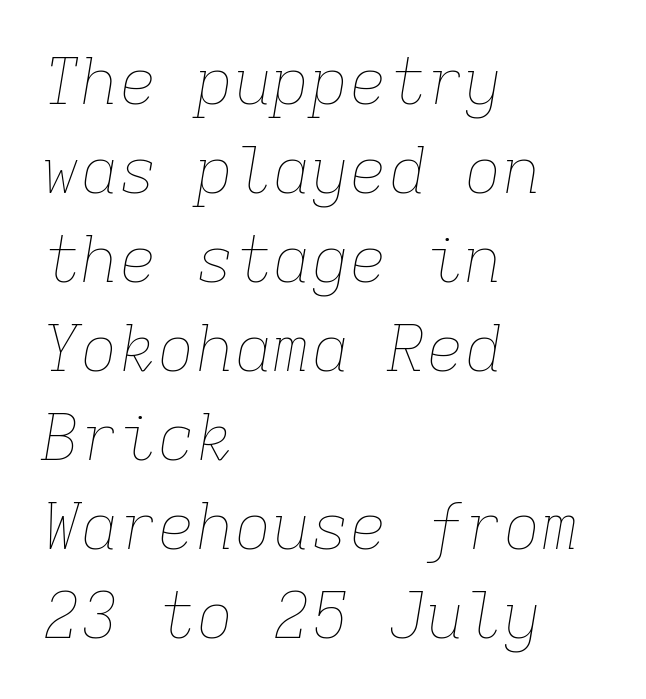
The image shows 64 px thin type, italic (leaning right), monospaced; set left-aligned, normal line spacing (1.39x), normal letter spacing, not underlined; low stroke contrast and a medium x-height.
